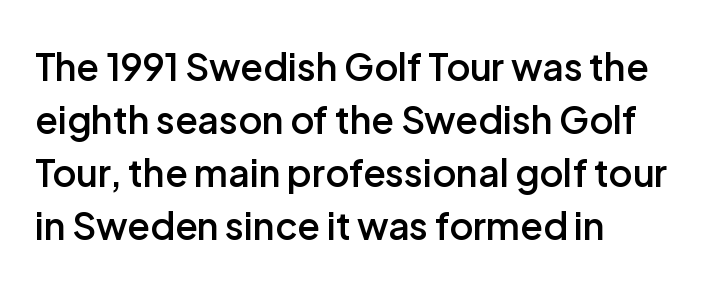
The designer went with a sans here, leaving each stem footless. The face used here is proportionally spaced, like ordinary book or web type. Does the weight exceed regular? Yes, but only to semibold. Does the lettering tilt? It doesn't — this is upright. The space directly below the letters is spotless. The lines sit at an ordinary, default distance from one another.
